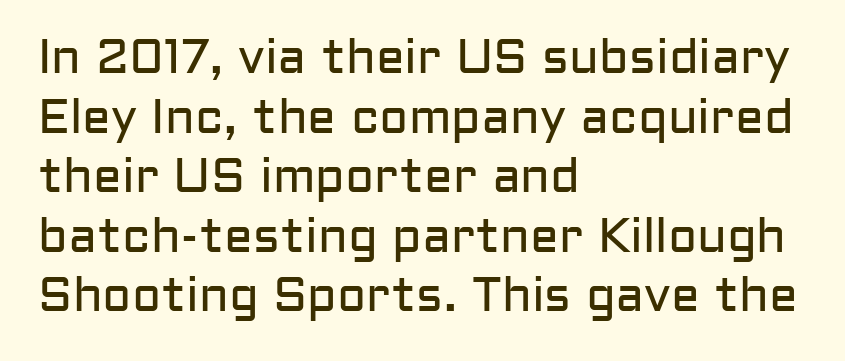
{"serif": "no", "italic": "no", "bold": "no", "weight": "regular", "width": "normal", "stroke_contrast": "low", "x_height": "medium", "monospaced": "no", "underline": "no", "align": "left", "line_spacing_ratio": 1.24, "letter_spacing": "normal", "letter_spacing_em": 0.0, "glyph_px": 48}
